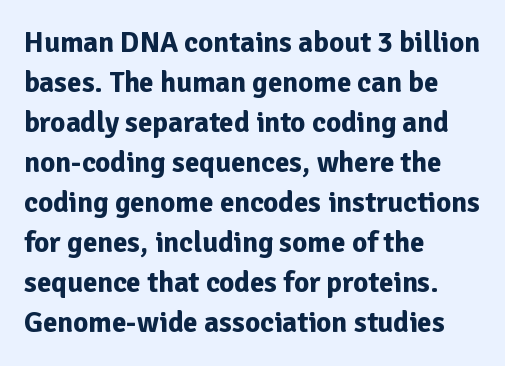
Q: Is the text bold? A: Yes.
Q: Is the text italic (slanted)? A: No, it is upright.
Q: Is the typeface a serif or a sans-serif typeface? A: Sans-serif.
Q: Is the text underlined? A: No.
Q: How is the paragraph aligned? A: Left-aligned.
Q: Is the spacing between letters normal or unusually wide? A: Normal.
Q: Is the spacing between lines tight, normal or loose? A: Normal.
Q: Width (condensed, normal, or wide)? A: Normal.
Q: Stroke contrast? A: Low.
Q: x-height? A: Medium.
Q: Monospaced? A: No.
